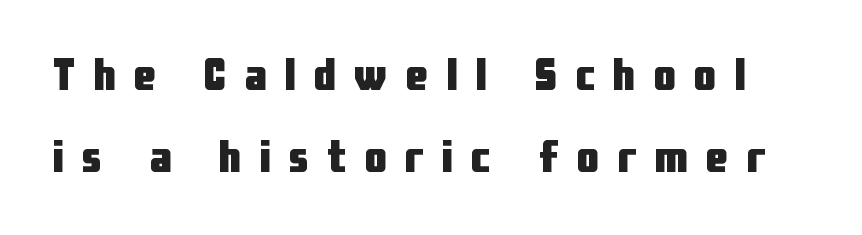
Letterform terminals end flat and unadorned throughout the passage. The space directly below the letters is spotless. Ordinary non-slanted type is in use. Looks like regular typesetting: each glyph gets only the width it needs.
